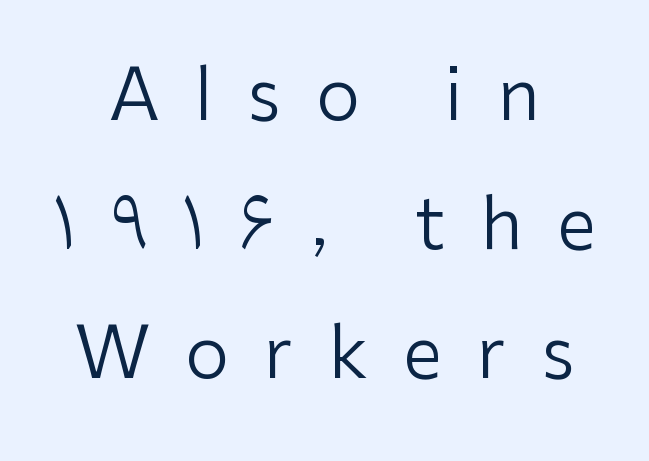
Q: Is the text bold? A: No.
Q: Is the text italic (slanted)? A: No, it is upright.
Q: Is the typeface a serif or a sans-serif typeface? A: Sans-serif.
Q: Is the text underlined? A: No.
Q: How is the paragraph aligned? A: Centered.
Q: Is the spacing between letters normal or unusually wide? A: Unusually wide.
Q: Width (condensed, normal, or wide)? A: Normal.
Q: Stroke contrast? A: Low.
Q: x-height? A: Medium.
Q: Monospaced? A: No.
